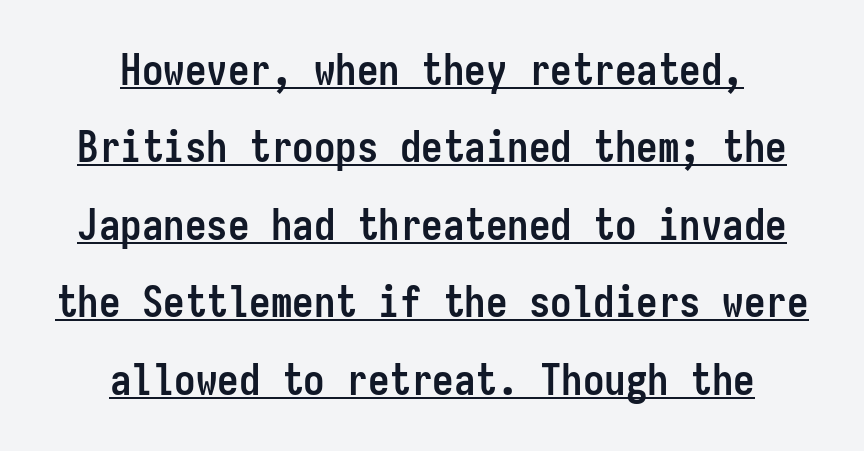
Designer's note — italics off, roman on. What kind of face is this? One without serifs — a sans. Typeset on center — no edge is straight. The lettering is marked with a stroke running underneath it.
